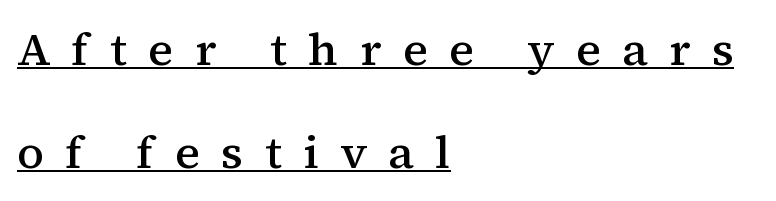
This rendering features underlined lettering. To sum up the face: it has serifs. Stroke thickness is moderately raised; the sample reads as semibold. The rendering inserts visible extra space after every character. These lines are rendered in a variable-pitch font.
